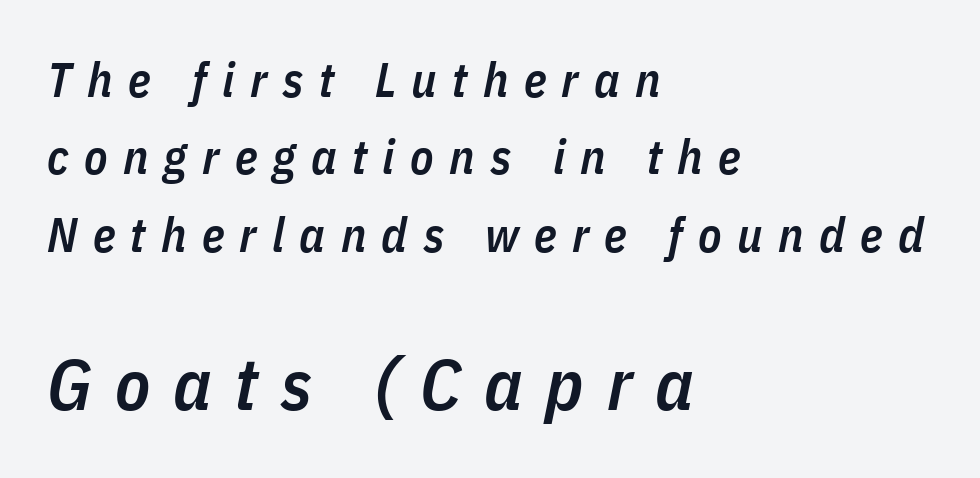
{"italic": "yes", "lean": "right", "slant_degrees": 11, "bold": "semi", "weight": "semibold", "width": "condensed", "stroke_contrast": "low", "x_height": "medium", "monospaced": "no", "underline": "no", "align": "left", "line_spacing": "normal", "line_spacing_ratio": 1.61, "letter_spacing": "wide", "letter_spacing_em": 0.32, "larger_block": "second", "size_ratio": 1.5, "glyph_px": 72}
